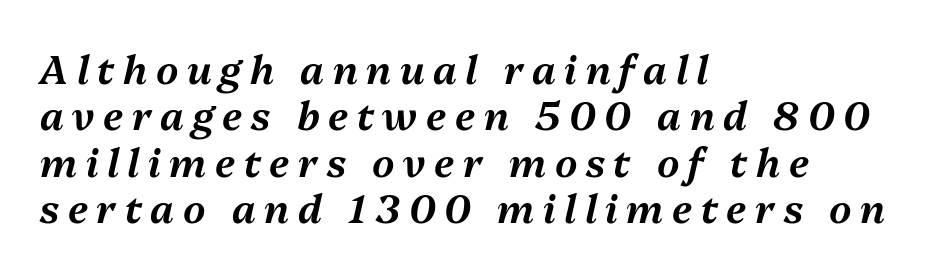
{"italic": "yes", "lean": "right", "slant_degrees": 13, "width": "normal", "stroke_contrast": "medium", "x_height": "medium", "monospaced": "no", "underline": "no", "align": "left", "line_spacing_ratio": 1.19, "letter_spacing": "wide", "letter_spacing_em": 0.22, "glyph_px": 39}
